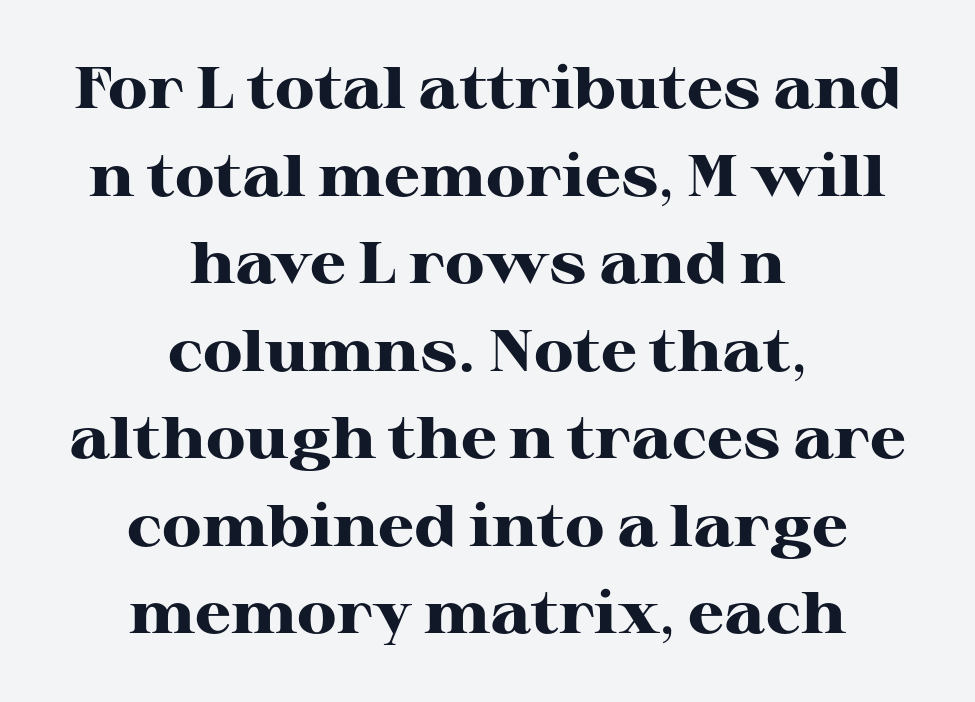
The image shows 58 px heavy, wide serif type, upright; set centered, normal line spacing (1.51x), normal letter spacing, not underlined; high stroke contrast and a medium x-height.
